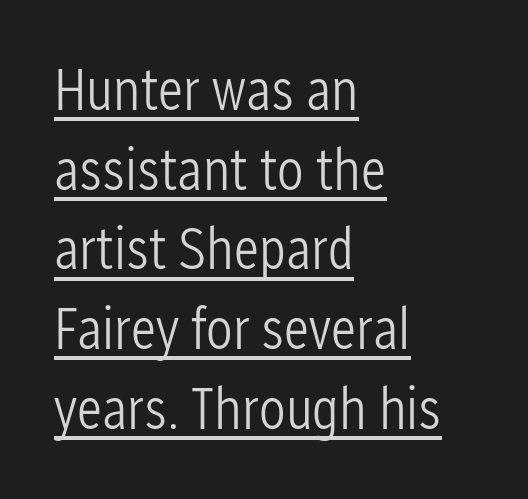
The image shows 59 px light, condensed sans-serif type, upright; set left-aligned, normal line spacing (1.35x), normal letter spacing, underlined; low stroke contrast and a medium x-height.
